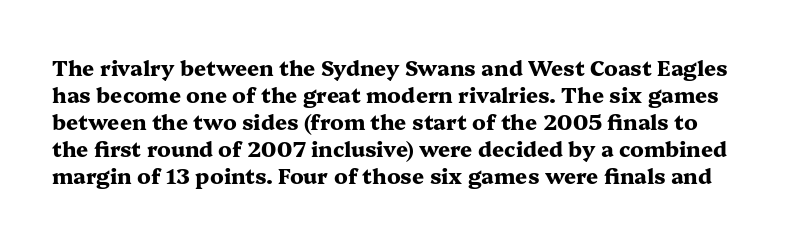
Q: Is the text bold? A: Yes.
Q: Is the text italic (slanted)? A: No, it is upright.
Q: Is the text underlined? A: No.
Q: Is the spacing between letters normal or unusually wide? A: Normal.
Q: Is the spacing between lines tight, normal or loose? A: Normal.
